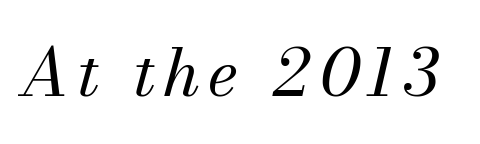
{"serif": "yes", "italic": "yes", "lean": "right", "slant_degrees": 13, "bold": "no", "weight": "regular", "width": "normal", "stroke_contrast": "medium", "x_height": "small", "monospaced": "no", "underline": "no", "glyph_px": 66}
